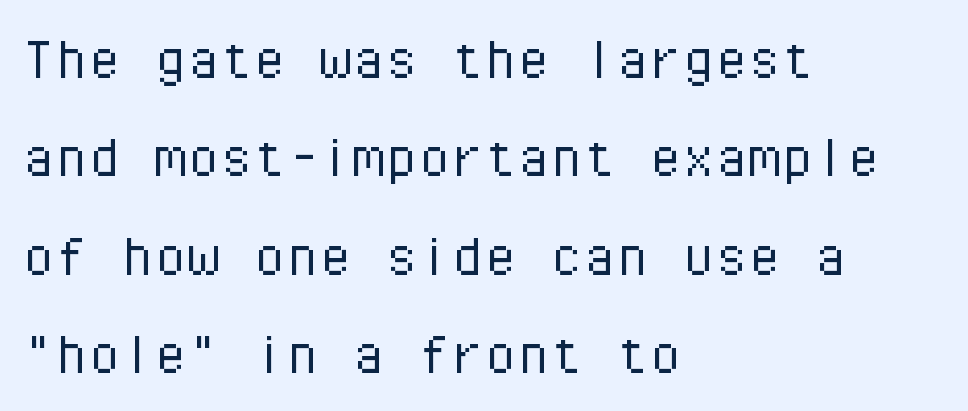
Regular leading. Glance below the letters and you will spot only blank space. Leftover space on each line is placed entirely after the last word. Monospaced: the letters line up in strict vertical columns.
